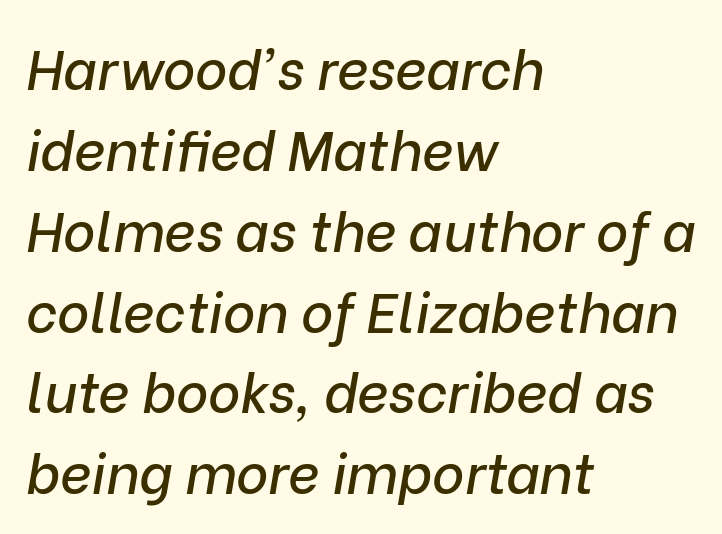
Q: Is the text italic (slanted)? A: Yes, it leans right by about 9 degrees.
Q: Is the text underlined? A: No.
Q: How is the paragraph aligned? A: Left-aligned.
Q: Is the spacing between letters normal or unusually wide? A: Normal.
Q: Is the spacing between lines tight, normal or loose? A: Normal.
Q: Width (condensed, normal, or wide)? A: Normal.
Q: Stroke contrast? A: Low.
Q: x-height? A: Medium.
Q: Monospaced? A: No.
